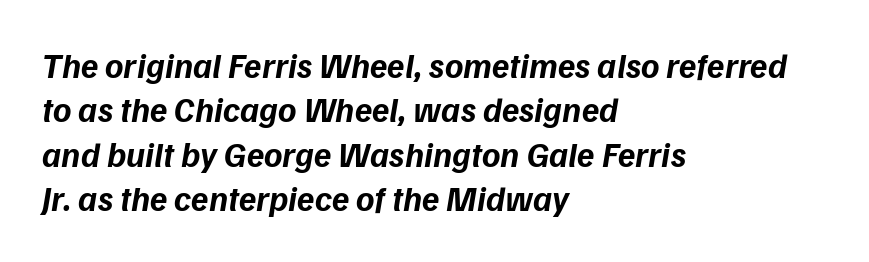
Q: Is the text bold? A: Yes.
Q: Is the typeface a serif or a sans-serif typeface? A: Sans-serif.
Q: Is the text underlined? A: No.
Q: How is the paragraph aligned? A: Left-aligned.
Q: Is the spacing between letters normal or unusually wide? A: Normal.
Q: Is the spacing between lines tight, normal or loose? A: Normal.
Q: Width (condensed, normal, or wide)? A: Normal.
Q: Stroke contrast? A: Low.
Q: x-height? A: Medium.
Q: Monospaced? A: No.
